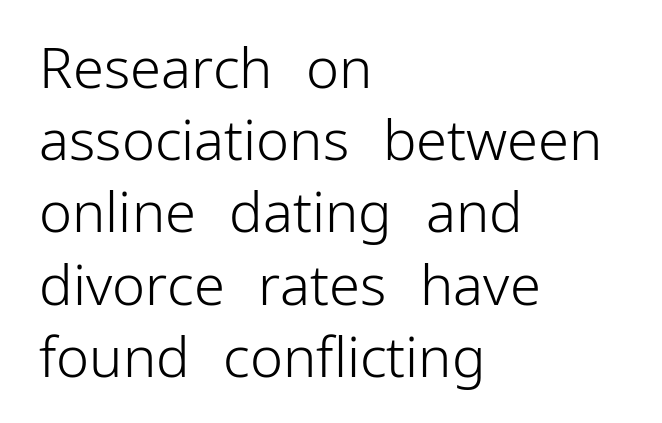
{"serif": "no", "italic": "no", "bold": "no", "weight": "light", "width": "normal", "stroke_contrast": "low", "x_height": "medium", "monospaced": "no", "underline": "no", "align": "left", "line_spacing": "normal", "line_spacing_ratio": 1.29, "letter_spacing": "normal", "letter_spacing_em": 0.0, "glyph_px": 56}
